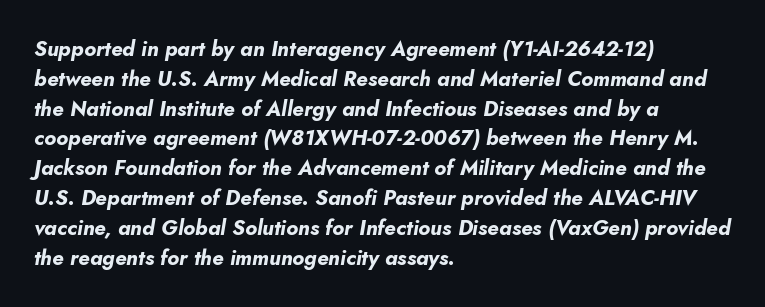
Descenders are the only things crossing below the line. Honestly, the letter spacing is just normal — you wouldn't notice it. One-word summary of the alignment: left. The designer left line spacing at the default. Chunky letters — that's bold for sure.
